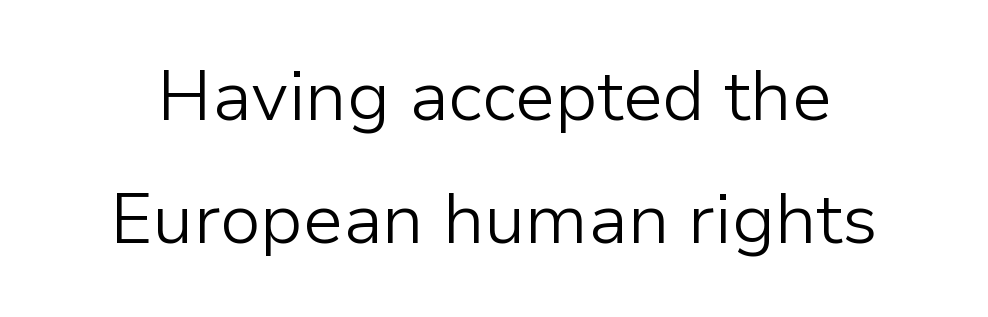
{"serif": "no", "italic": "no", "bold": "no", "weight": "light", "width": "normal", "stroke_contrast": "low", "x_height": "medium", "monospaced": "no", "underline": "no", "line_spacing_ratio": 1.73, "letter_spacing": "normal", "letter_spacing_em": 0.0, "glyph_px": 71}
